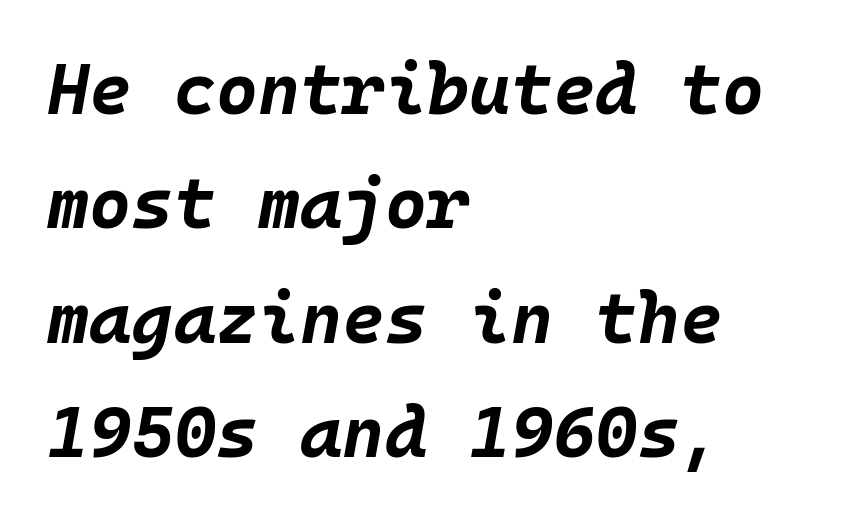
{"italic": "yes", "lean": "right", "slant_degrees": 10, "bold": "yes", "weight": "bold", "width": "normal", "stroke_contrast": "low", "x_height": "large", "monospaced": "yes", "underline": "no", "align": "left", "line_spacing": "normal", "line_spacing_ratio": 1.59, "letter_spacing": "normal", "letter_spacing_em": 0.0, "glyph_px": 72}
